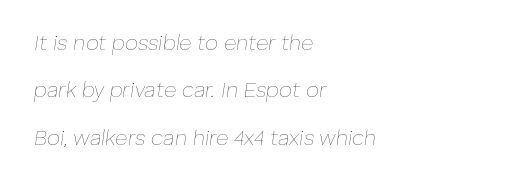
The whole block is typeset with a tilt. Notice the wide empty band between every row — that's loose leading. These lines keep a tight, regular rhythm from letter to letter. Bare-footed words on every line. Letters have the restrained weight of plain body copy at most. If you drew a ruler down the left edge, every line would touch it.
